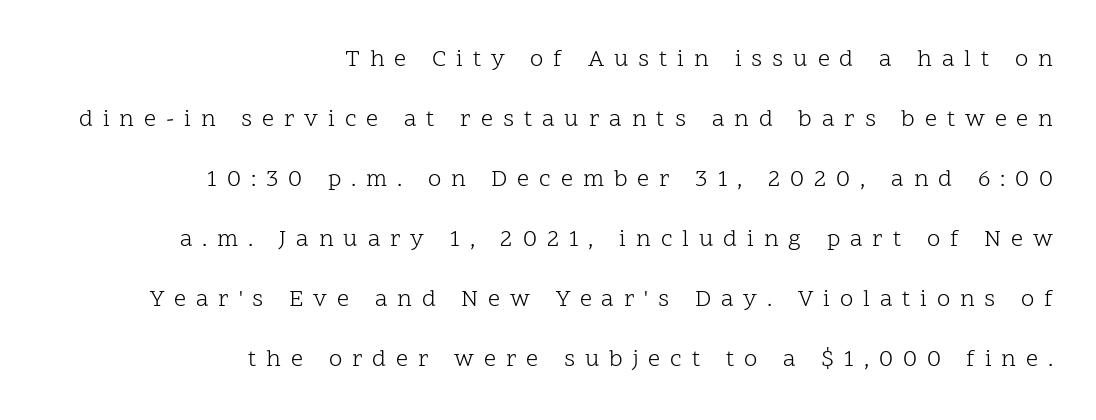
{"italic": "no", "bold": "no", "underline": "no", "align": "right", "line_spacing": "loose", "line_spacing_ratio": 2.5, "letter_spacing": "wide", "letter_spacing_em": 0.41, "glyph_px": 24}
